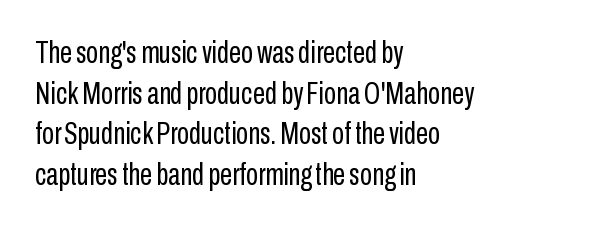
Check the space under the baseline: it is left empty. What's the leading like? Ordinary, nothing unusual. Letterform terminals end flat and unadorned throughout the passage. Characters follow at the spacing the type designer built in.
